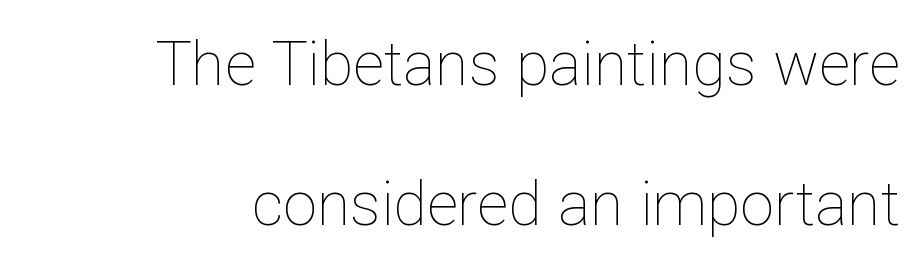
{"italic": "no", "bold": "no", "weight": "thin", "width": "normal", "stroke_contrast": "low", "x_height": "medium", "monospaced": "no", "underline": "no", "align": "right", "line_spacing": "loose", "line_spacing_ratio": 2.29, "letter_spacing": "normal", "letter_spacing_em": 0.0, "glyph_px": 61}
